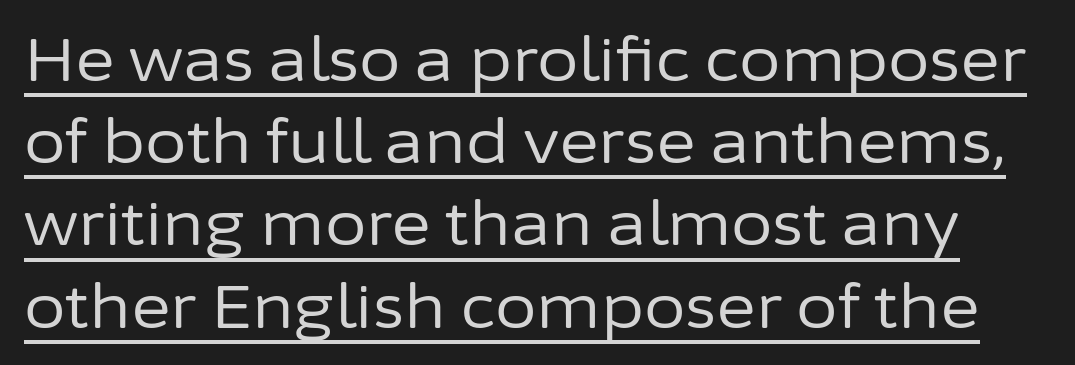
The image shows 60 px regular-weight sans-serif type, upright; set normal line spacing (1.37x), normal letter spacing, underlined; low stroke contrast and a medium x-height.
